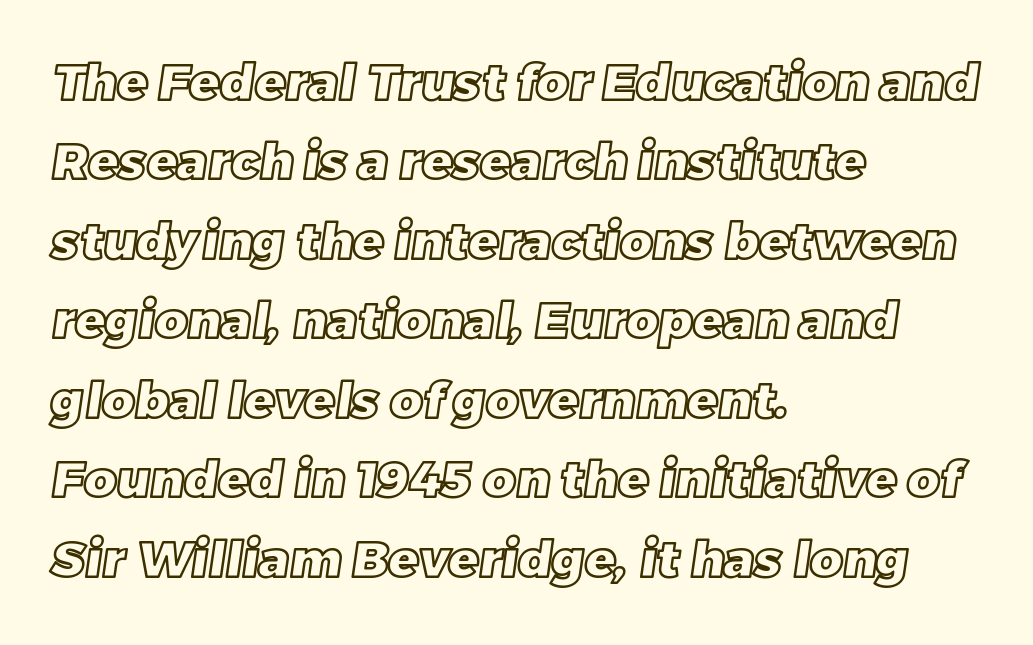
This sample has the flowing, uneven cadence of proportional lettering. Underlining? Definitely not there. The block of text has a typical density, with ordinary space between rows. The gaps between neighbouring characters are ordinary and unremarkable.
